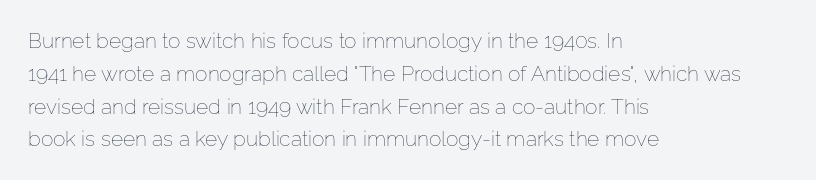
Q: Is the text bold? A: No.
Q: Is the text italic (slanted)? A: No, it is upright.
Q: Is the text underlined? A: No.
Q: How is the paragraph aligned? A: Left-aligned.
Q: Is the spacing between letters normal or unusually wide? A: Normal.
Q: Is the spacing between lines tight, normal or loose? A: Normal.
